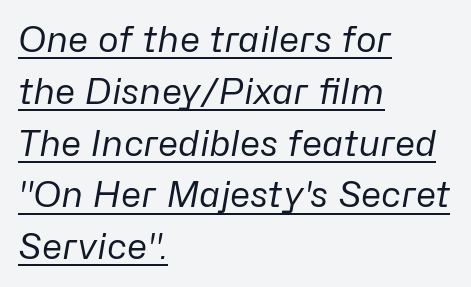
{"italic": "yes", "lean": "right", "slant_degrees": 10, "bold": "no", "weight": "regular", "width": "normal", "stroke_contrast": "low", "x_height": "medium", "monospaced": "no", "underline": "yes", "align": "left", "line_spacing": "normal", "line_spacing_ratio": 1.48, "letter_spacing": "normal", "letter_spacing_em": 0.0, "glyph_px": 35}
